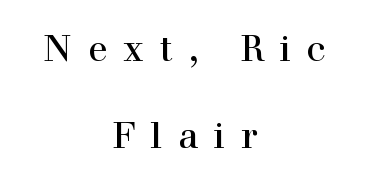
{"serif": "yes", "italic": "no", "width": "normal", "x_height": "medium", "monospaced": "no", "underline": "no", "align": "center", "line_spacing": "loose", "line_spacing_ratio": 2.43, "letter_spacing": "wide", "letter_spacing_em": 0.44, "glyph_px": 36}
